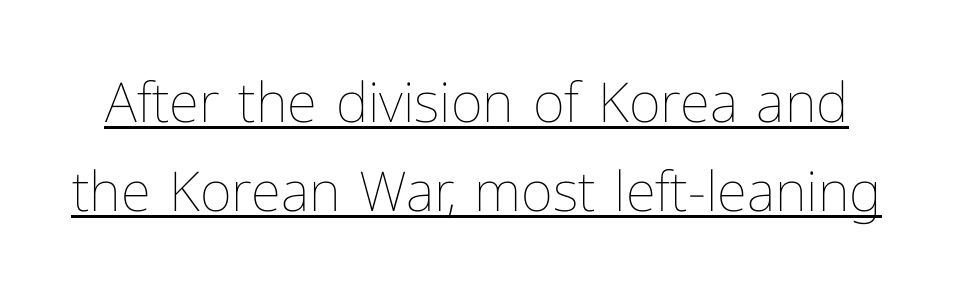
The image shows 55 px thin type, upright; set normal line spacing (1.61x), normal letter spacing, underlined; low stroke contrast and a medium x-height.
